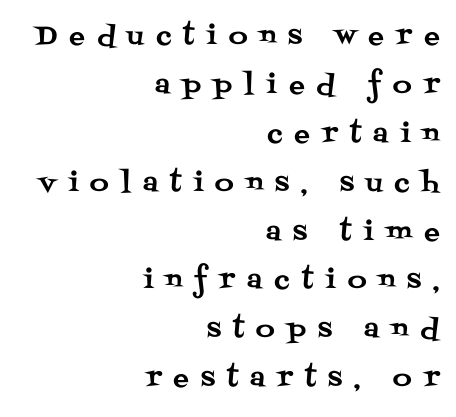
{"italic": "no", "underline": "no", "align": "right", "line_spacing_ratio": 1.88, "letter_spacing": "wide", "letter_spacing_em": 0.47, "glyph_px": 26}
